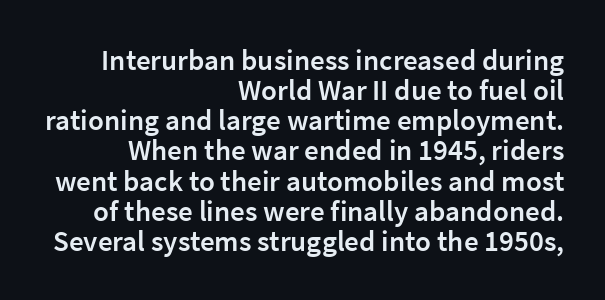
Baseline-to-baseline distance is barely more than the letter height. Short and long lines alike share a common ending point at right. I'd call this a sans setting — the letters go barefoot. The passage shown has conventional tracking throughout. The glyphs have the mass of a demibold cut, below bold. Designer's note — italics off, roman on.
